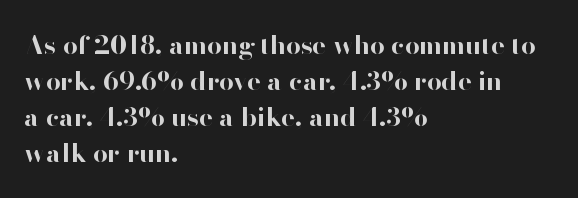
The image shows 26 px bold type, upright; set left-aligned, normal line spacing (1.39x), normal letter spacing, not underlined.
